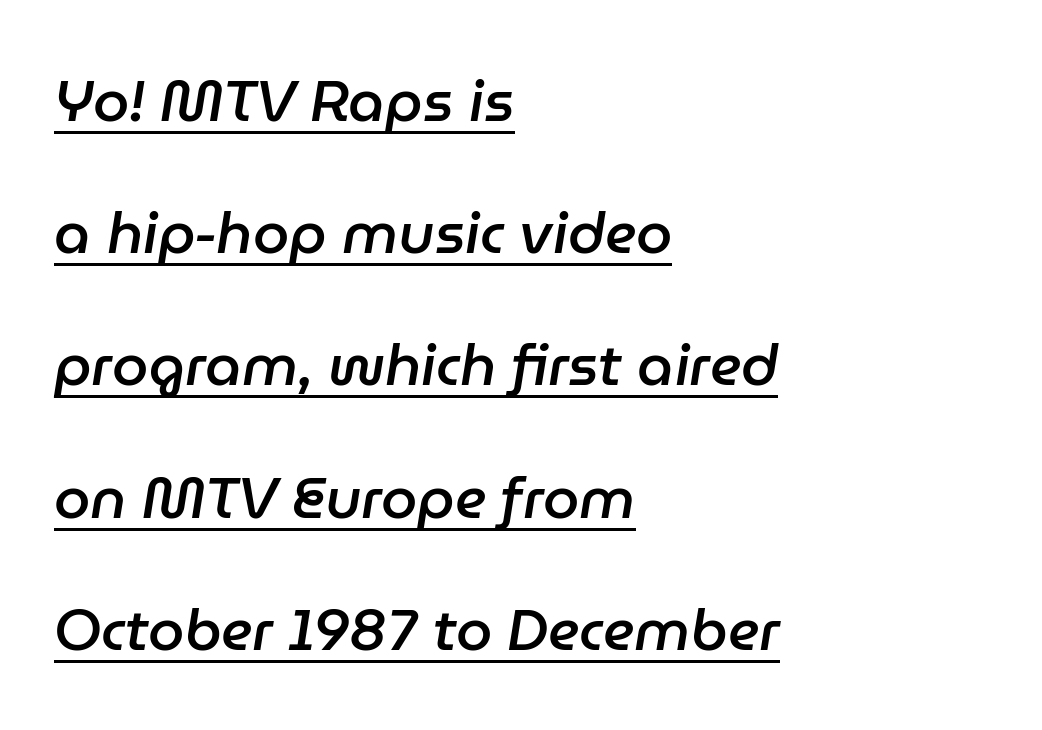
The image shows 58 px semibold type, italic (leaning right); set left-aligned, loose line spacing (2.28x), normal letter spacing, underlined; low stroke contrast and a medium x-height.
